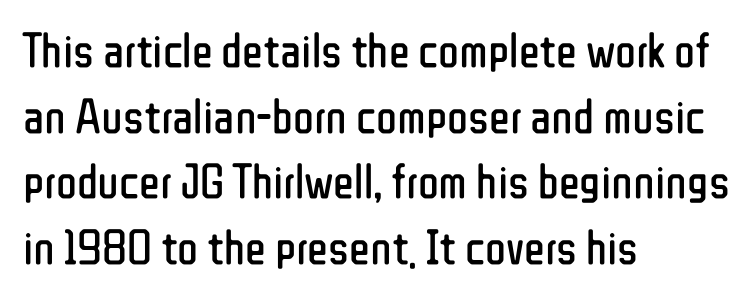
The block of text has a typical density, with ordinary space between rows. The letters sit at their default tracking, neither squeezed nor spread. This sample has the flowing, uneven cadence of proportional lettering. Posture: straight, roman, zero tilt. Rule under the text: the space is simply empty. The passage shown is not bold in any degree.
